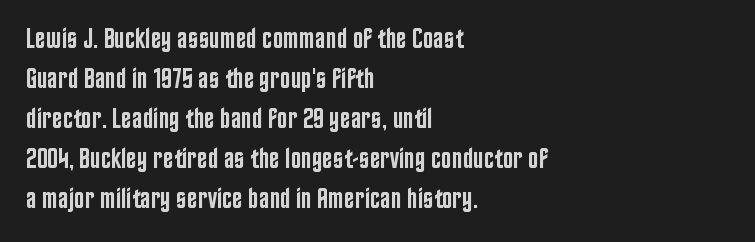
{"serif": "no", "italic": "no", "bold": "semi", "weight": "semibold", "width": "condensed", "stroke_contrast": "low", "x_height": "large", "monospaced": "no", "underline": "no", "align": "left", "line_spacing": "normal", "line_spacing_ratio": 1.43, "letter_spacing": "normal", "letter_spacing_em": 0.0, "glyph_px": 28}
